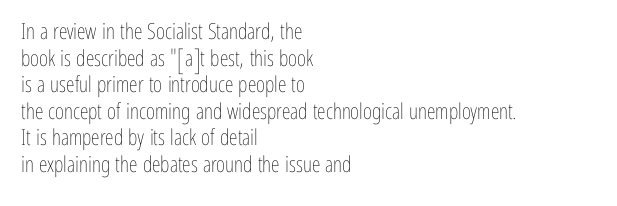
{"italic": "no", "bold": "no", "underline": "no", "align": "left", "line_spacing_ratio": 1.21, "letter_spacing": "normal", "letter_spacing_em": 0.0, "glyph_px": 22}
